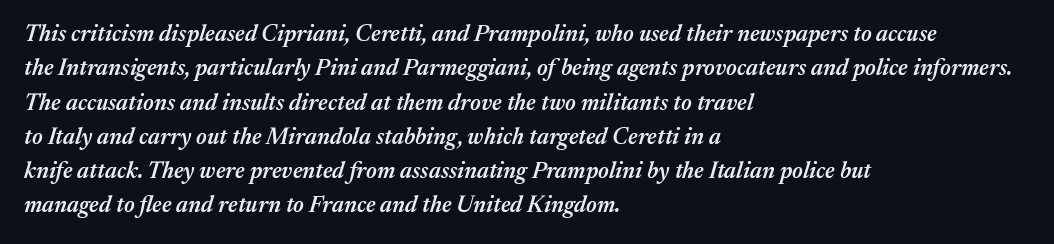
Q: Is the text bold? A: Semi-bold.
Q: Is the text italic (slanted)? A: Yes, it leans right by about 17 degrees.
Q: Is the text underlined? A: No.
Q: How is the paragraph aligned? A: Left-aligned.
Q: Is the spacing between letters normal or unusually wide? A: Normal.
Q: Is the spacing between lines tight, normal or loose? A: Normal.
